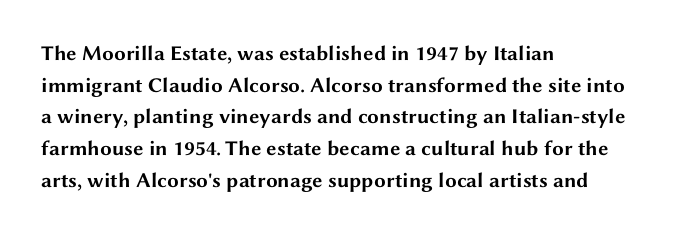
{"italic": "no", "bold": "yes", "underline": "no", "align": "left", "line_spacing": "normal", "line_spacing_ratio": 1.51, "letter_spacing": "normal", "letter_spacing_em": 0.0, "glyph_px": 21}
